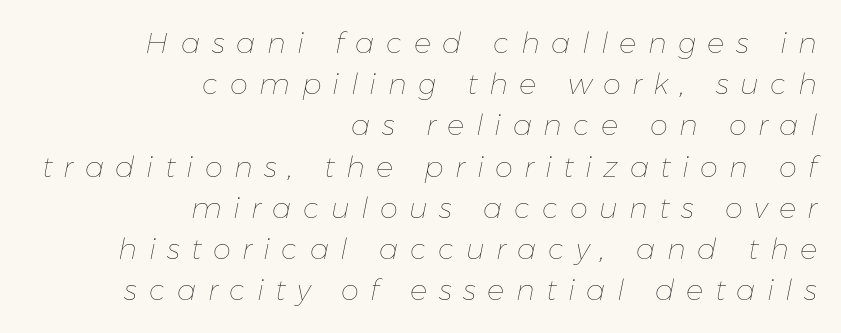
Q: Is the text bold? A: No.
Q: Is the text italic (slanted)? A: Yes, it leans right by about 11 degrees.
Q: Is the text underlined? A: No.
Q: How is the paragraph aligned? A: Right-aligned.
Q: Is the spacing between letters normal or unusually wide? A: Unusually wide.
Q: Is the spacing between lines tight, normal or loose? A: Normal.
Q: Width (condensed, normal, or wide)? A: Normal.
Q: Stroke contrast? A: Low.
Q: x-height? A: Medium.
Q: Monospaced? A: No.
